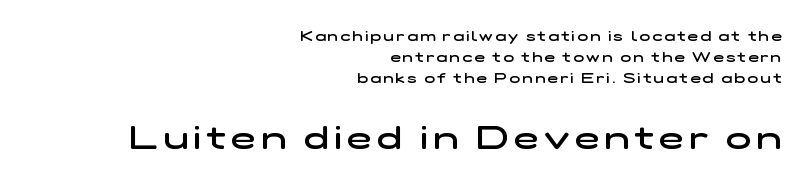
Q: Is the text bold? A: Semi-bold.
Q: Is the typeface a serif or a sans-serif typeface? A: Sans-serif.
Q: Is the text underlined? A: No.
Q: How is the paragraph aligned? A: Right-aligned.
Q: Is the spacing between lines tight, normal or loose? A: Normal.
Q: Which block of text is set in a larger size, the first (top) or the second (bottom)? A: The second (bottom) one.
Q: Width (condensed, normal, or wide)? A: Wide.
Q: Stroke contrast? A: Low.
Q: x-height? A: Medium.
Q: Monospaced? A: No.
